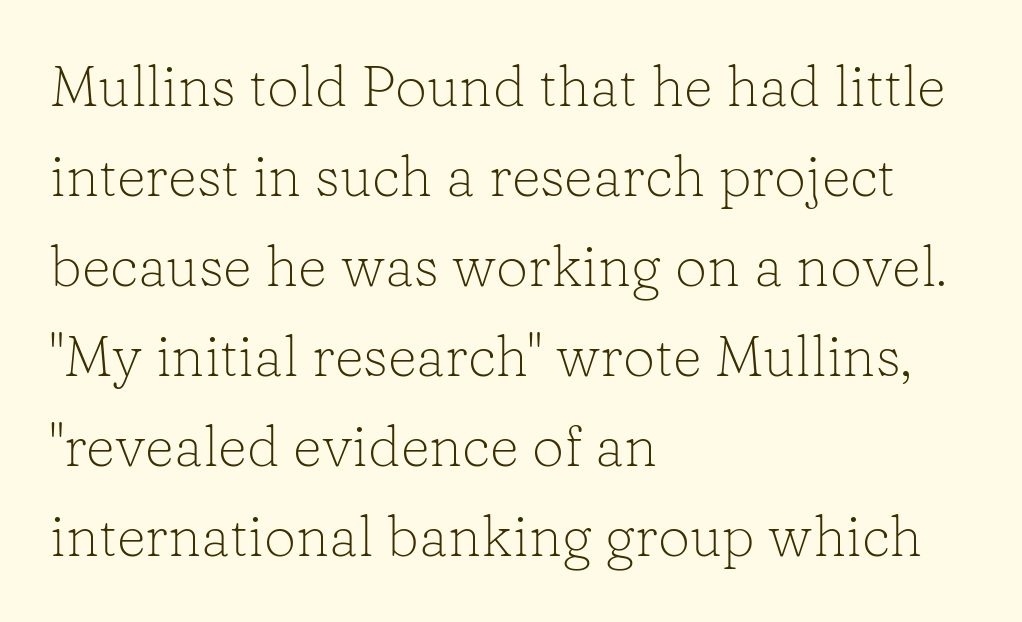
Q: Is the text bold? A: No.
Q: Is the text italic (slanted)? A: No, it is upright.
Q: Is the typeface a serif or a sans-serif typeface? A: Serif.
Q: Is the text underlined? A: No.
Q: How is the paragraph aligned? A: Left-aligned.
Q: Is the spacing between letters normal or unusually wide? A: Normal.
Q: Is the spacing between lines tight, normal or loose? A: Normal.
Q: Width (condensed, normal, or wide)? A: Normal.
Q: Stroke contrast? A: Low.
Q: x-height? A: Medium.
Q: Monospaced? A: No.
